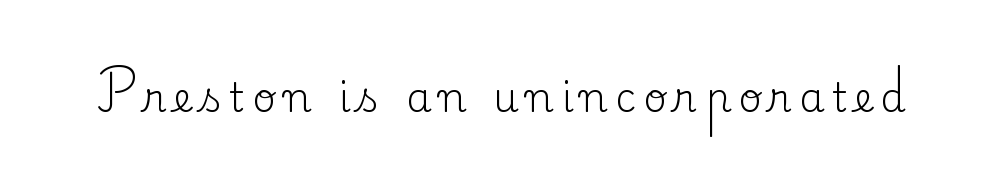
Descenders hang freely into open space. You can tell it's not italic because the verticals are truly vertical. Is this a fixed-width face? No — the glyphs have proportional, varying widths. A quiet, ordinary-to-light weight characterises the typeface.
